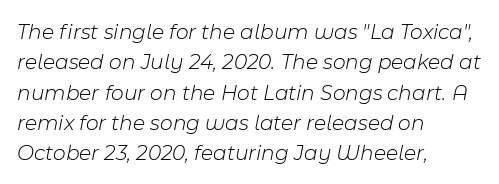
Every character sits at an angle, as italics do. Left-aligned paragraph, ragged on the right. Descenders hang freely into open space. Baseline-to-baseline distance is the conventional proportion of letter height. Does extra space separate the letters? No, they use regular spacing.
